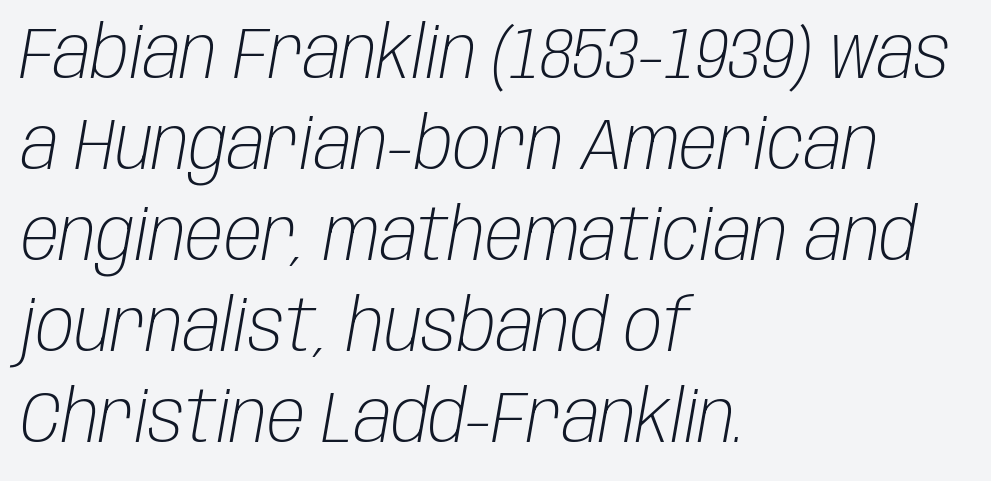
Each line starts at the same left margin while the right side varies. You could not count columns in this text — the font is proportionally spaced. Normally led — the rows are evenly, conventionally spaced. The letters sit at their default tracking, neither squeezed nor spread. Unmarked baselines from the first word to the last. It's the slanting kind of type.
